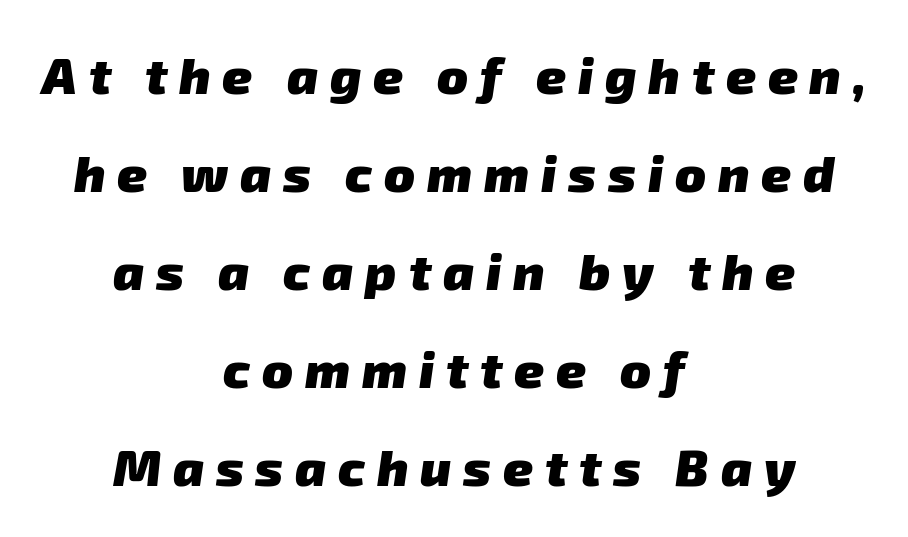
The image shows 51 px heavy sans-serif type; set centered, loose line spacing (1.92x), unusually wide letter spacing (+0.23 em), not underlined; low stroke contrast and a medium x-height.
